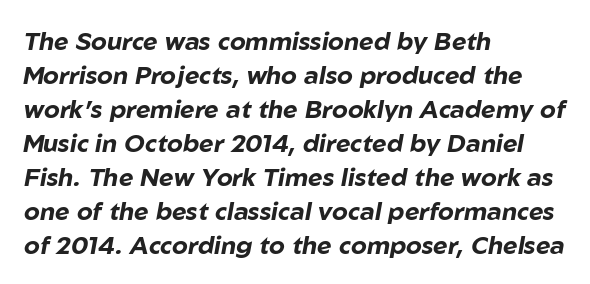
Q: Is the text bold? A: Yes.
Q: Is the text italic (slanted)? A: Yes, it leans right by about 10 degrees.
Q: Is the text underlined? A: No.
Q: How is the paragraph aligned? A: Left-aligned.
Q: Is the spacing between letters normal or unusually wide? A: Normal.
Q: Is the spacing between lines tight, normal or loose? A: Normal.
